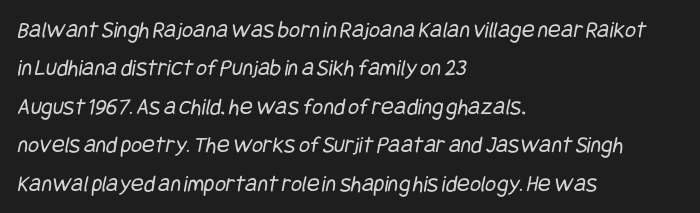
Q: Is the text bold? A: No.
Q: Is the text underlined? A: No.
Q: How is the paragraph aligned? A: Left-aligned.
Q: Is the spacing between letters normal or unusually wide? A: Normal.
Q: Is the spacing between lines tight, normal or loose? A: Normal.
